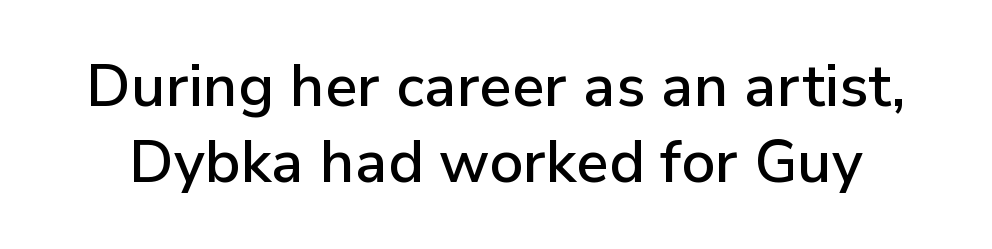
Q: Is the text italic (slanted)? A: No, it is upright.
Q: Is the typeface a serif or a sans-serif typeface? A: Sans-serif.
Q: Is the text underlined? A: No.
Q: Is the spacing between letters normal or unusually wide? A: Normal.
Q: Is the spacing between lines tight, normal or loose? A: Normal.
Q: Width (condensed, normal, or wide)? A: Normal.
Q: Stroke contrast? A: Low.
Q: x-height? A: Medium.
Q: Monospaced? A: No.
